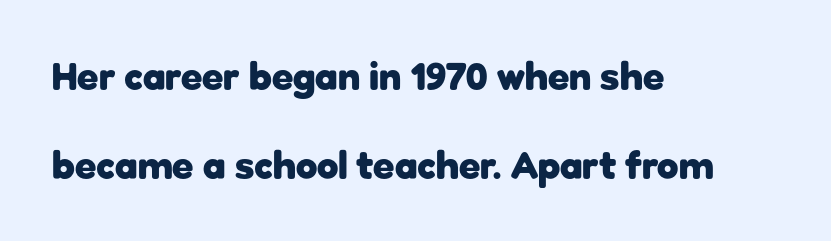
The letters stand straight up with perfectly vertical stems. This sample has the flowing, uneven cadence of proportional lettering. Quick note: interline space is abundant. Each letter's strokes conclude bluntly, with no projecting serifs.
